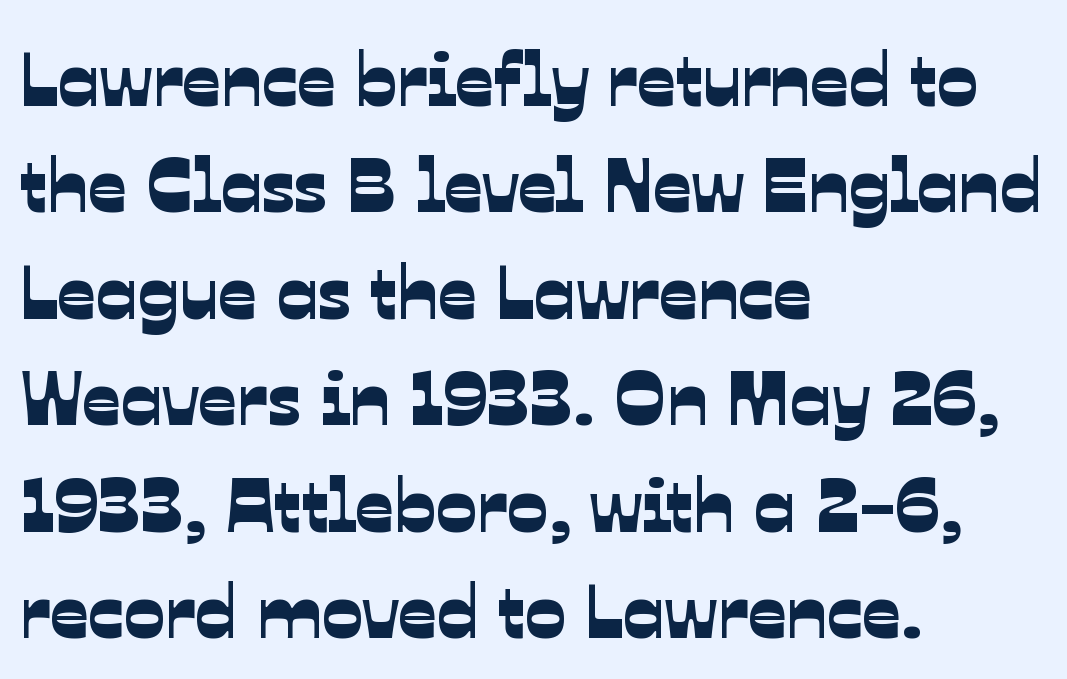
Clear beneath every line of the passage. Looks like regular typesetting: each glyph gets only the width it needs. Visually the block forms a straight wall on the left and a jagged coastline on the right. Does the type have serifs? No, each stem ends abruptly. These lines sit exactly where default settings would place them.
